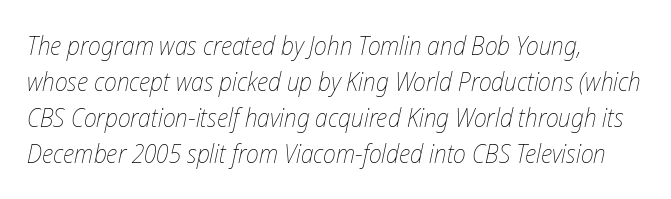
What's the leading like? Ordinary, nothing unusual. The paragraph has a hard left edge and a soft right edge. The glyphs look as if they've been sheared to an angle. The space beneath each line is pristine and unruled. Tracking value appears to be zero — textbook default spacing. Each stroke keeps to a modest, everyday thickness or less.
